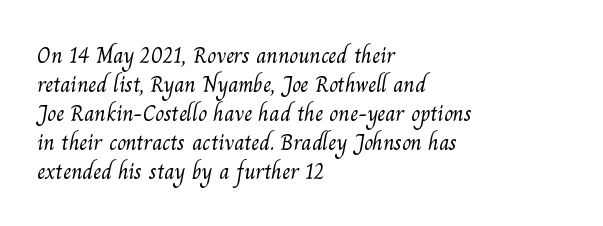
Lines of text with bare space underneath. Stems and bowls with no extra thickness — not bold. The rendering keeps characters at their native spacing. In terms of leading, this rendering sits right in the middle.
